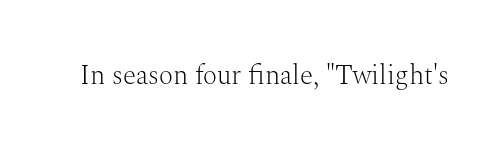
Has an underline been added? It has not. The type is set solid horizontally, with unmodified tracking. The characters are drawn with everyday or finer stroke widths. Every character sits straight up, as roman type does.
